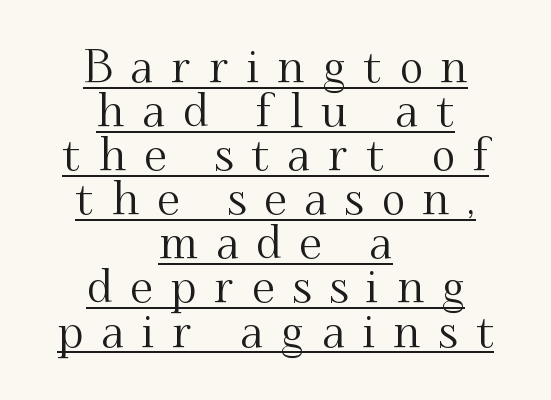
{"serif": "yes", "italic": "no", "width": "normal", "stroke_contrast": "medium", "x_height": "small", "monospaced": "no", "underline": "yes", "align": "center", "line_spacing": "tight", "line_spacing_ratio": 0.98, "letter_spacing": "wide", "letter_spacing_em": 0.4, "glyph_px": 45}
